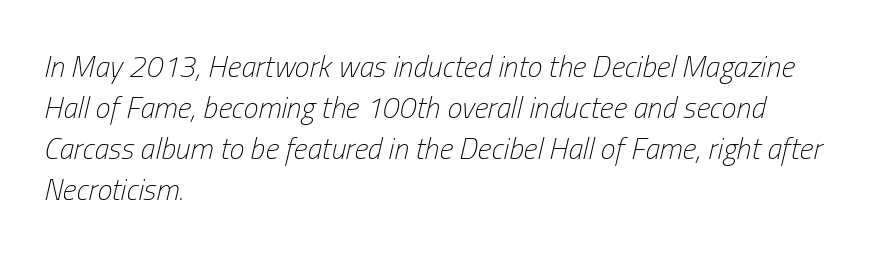
Q: Is the text bold? A: No.
Q: Is the text italic (slanted)? A: Yes, it leans right by about 13 degrees.
Q: Is the text underlined? A: No.
Q: How is the paragraph aligned? A: Left-aligned.
Q: Is the spacing between letters normal or unusually wide? A: Normal.
Q: Is the spacing between lines tight, normal or loose? A: Normal.
Q: Width (condensed, normal, or wide)? A: Condensed.
Q: Stroke contrast? A: Low.
Q: x-height? A: Medium.
Q: Monospaced? A: No.
